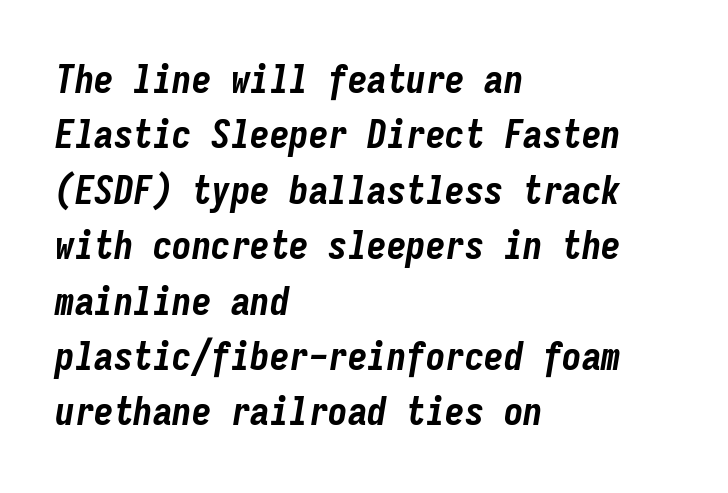
Q: Is the text bold? A: Yes.
Q: Is the text italic (slanted)? A: Yes, it leans right by about 9 degrees.
Q: Is the text underlined? A: No.
Q: How is the paragraph aligned? A: Left-aligned.
Q: Is the spacing between letters normal or unusually wide? A: Normal.
Q: Is the spacing between lines tight, normal or loose? A: Normal.
Q: Width (condensed, normal, or wide)? A: Condensed.
Q: Stroke contrast? A: Low.
Q: x-height? A: Medium.
Q: Monospaced? A: Yes.
